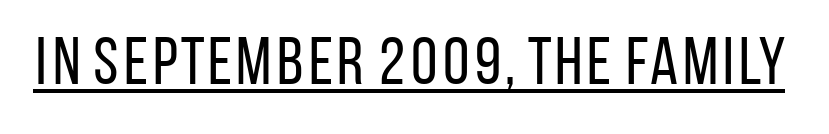
{"serif": "no", "italic": "no", "bold": "no", "weight": "regular", "width": "condensed", "stroke_contrast": "low", "x_height": "large", "monospaced": "no", "underline": "yes", "letter_spacing": "normal", "letter_spacing_em": 0.0, "glyph_px": 67}
